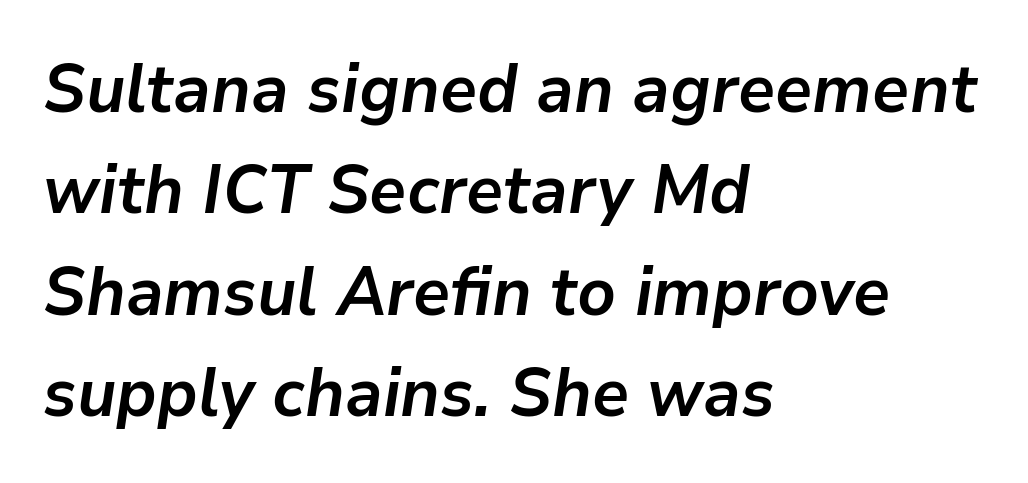
{"italic": "yes", "lean": "right", "slant_degrees": 9, "bold": "yes", "weight": "semibold", "width": "normal", "stroke_contrast": "low", "x_height": "medium", "monospaced": "no", "underline": "no", "align": "left", "line_spacing": "normal", "line_spacing_ratio": 1.49, "letter_spacing": "normal", "letter_spacing_em": 0.0, "glyph_px": 68}
